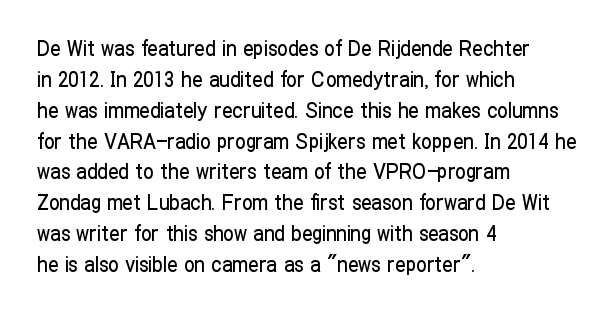
{"italic": "no", "underline": "no", "align": "left", "line_spacing": "normal", "line_spacing_ratio": 1.47, "letter_spacing": "normal", "letter_spacing_em": 0.0, "glyph_px": 21}
